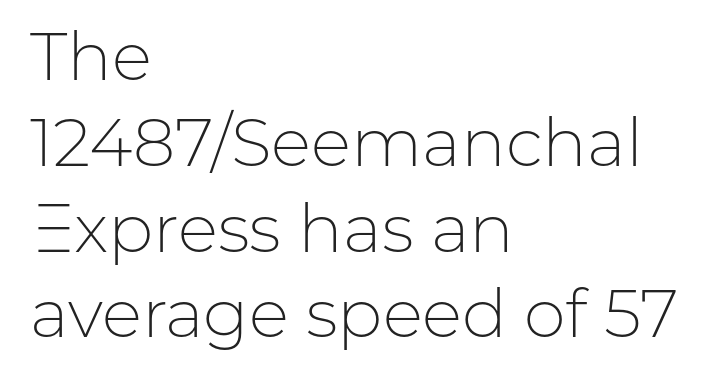
Q: Is the text bold? A: No.
Q: Is the text italic (slanted)? A: No, it is upright.
Q: Is the typeface a serif or a sans-serif typeface? A: Sans-serif.
Q: Is the text underlined? A: No.
Q: How is the paragraph aligned? A: Left-aligned.
Q: Is the spacing between letters normal or unusually wide? A: Normal.
Q: Is the spacing between lines tight, normal or loose? A: Normal.
Q: Width (condensed, normal, or wide)? A: Normal.
Q: Stroke contrast? A: Low.
Q: x-height? A: Medium.
Q: Monospaced? A: No.
